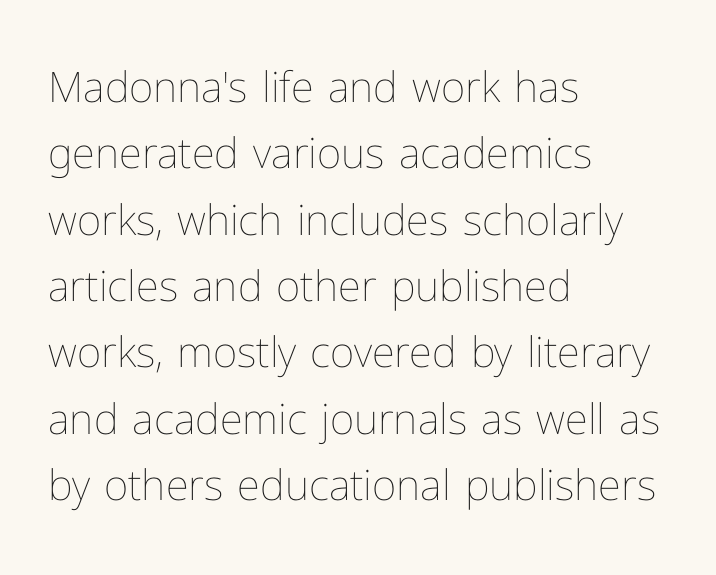
Line starts are locked; line ends wander. Underlining? Definitely not there. Counters stay open thanks to moderate or lighter strokes. Spacing verdict: proportional, widths tailored to each character. The vertical gap from one line to the next is medium. Style check: upright.
